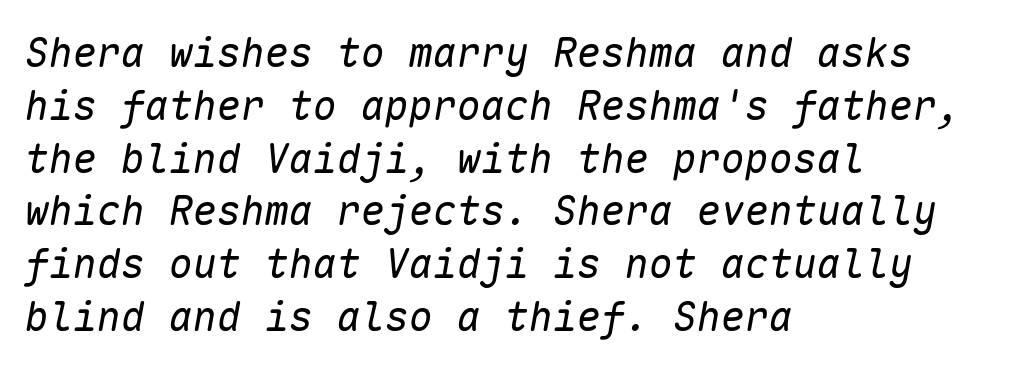
The image shows 40 px regular-weight type, italic (leaning right), monospaced; set left-aligned, normal line spacing (1.32x), normal letter spacing, not underlined; low stroke contrast and a medium x-height.
